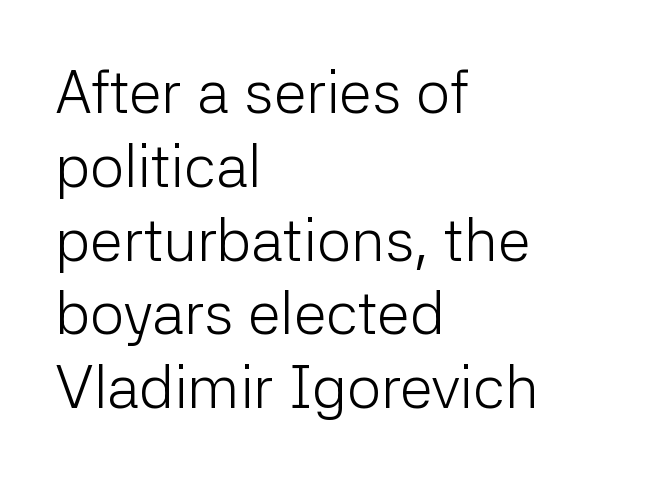
The image shows 60 px light sans-serif type, upright; set left-aligned, line spacing 1.23x, normal letter spacing, not underlined; low stroke contrast and a medium x-height.
